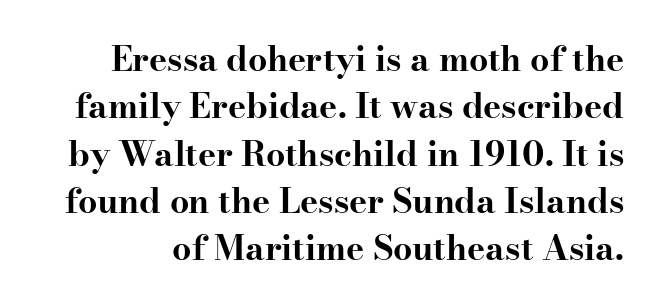
Bold? Absolutely — the strokes are thick and heavy. The face used here is proportionally spaced, like ordinary book or web type. You can tell it's not italic because the verticals are truly vertical. Old-style or modern, the face here clearly has serifs. Lines of text with bare space underneath. This sample keeps an unexceptional amount of space between lines.
